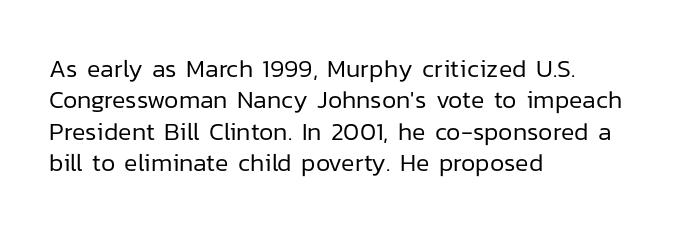
Q: Is the text bold? A: No.
Q: Is the text italic (slanted)? A: No, it is upright.
Q: Is the text underlined? A: No.
Q: How is the paragraph aligned? A: Left-aligned.
Q: Is the spacing between letters normal or unusually wide? A: Normal.
Q: Is the spacing between lines tight, normal or loose? A: Normal.
